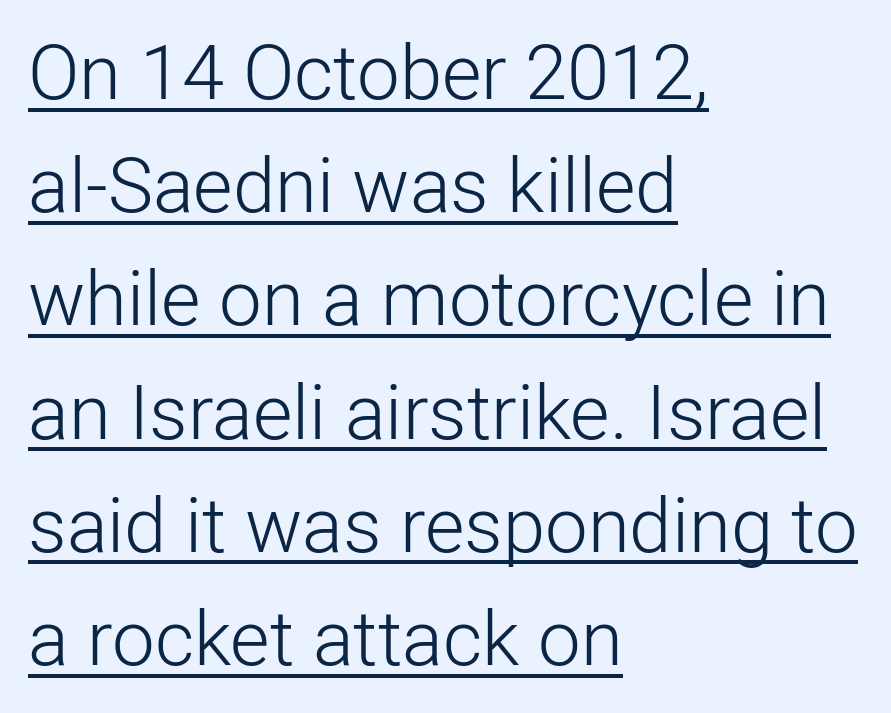
The image shows 76 px light sans-serif type, upright; set left-aligned, normal line spacing (1.49x), normal letter spacing, underlined; low stroke contrast and a medium x-height.
